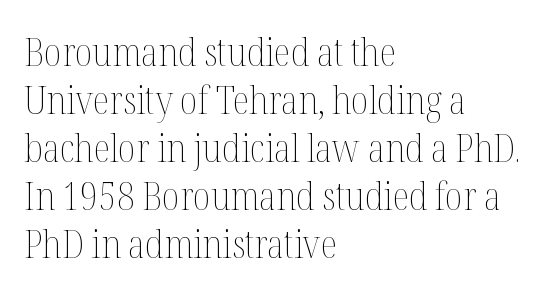
{"italic": "no", "bold": "no", "weight": "thin", "width": "condensed", "stroke_contrast": "medium", "x_height": "medium", "monospaced": "no", "underline": "no", "align": "left", "line_spacing_ratio": 1.23, "letter_spacing": "normal", "letter_spacing_em": 0.0, "glyph_px": 39}
